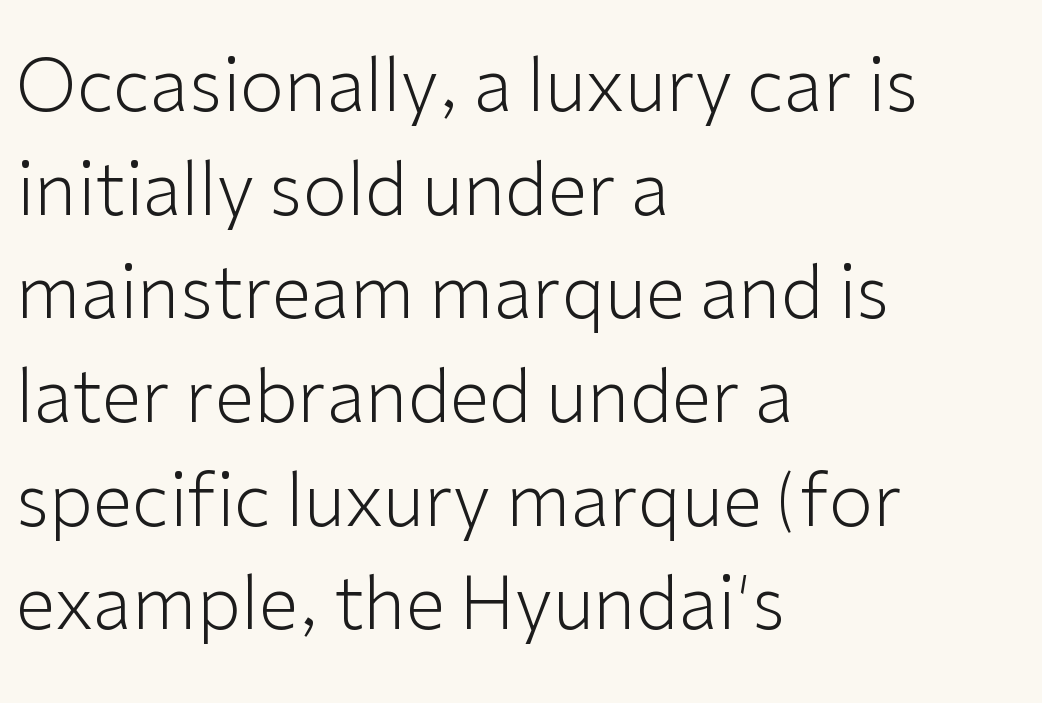
The gap between lines stays unmarked. Caption: multi-line text, flush left, ragged right. Italic: no, the glyphs are upright roman. This sample uses a sans-serif face.
